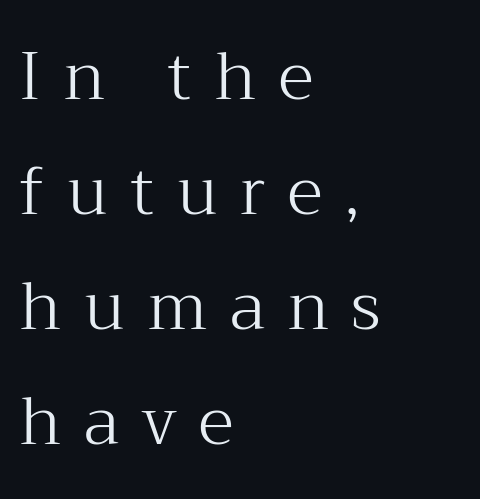
Does extra space separate the letters? Yes, quite a lot of it. Look at the bottom of the vertical strokes: they flare into serifs here. Plain, unruled lines of type. Stems here are at most as thick as an everyday book face. Character widths vary here, with narrow letters taking less room than wide ones.
